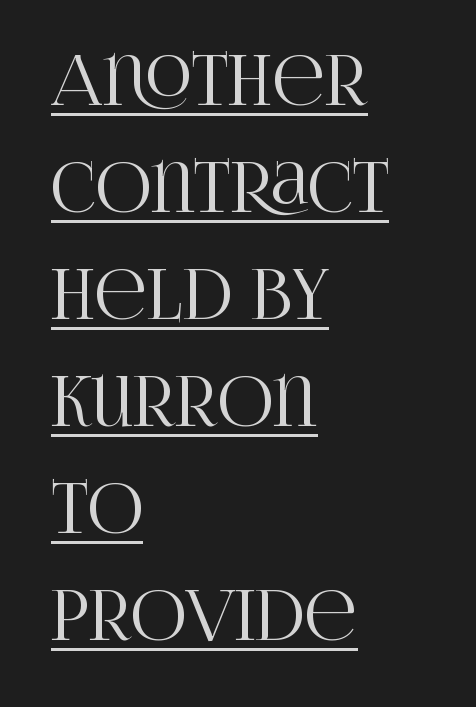
Q: Is the text italic (slanted)? A: No, it is upright.
Q: Is the typeface a serif or a sans-serif typeface? A: Serif.
Q: Is the text underlined? A: Yes.
Q: How is the paragraph aligned? A: Left-aligned.
Q: Is the spacing between letters normal or unusually wide? A: Normal.
Q: Is the spacing between lines tight, normal or loose? A: Normal.
Q: Width (condensed, normal, or wide)? A: Condensed.
Q: Stroke contrast? A: High.
Q: x-height? A: Large.
Q: Monospaced? A: No.
